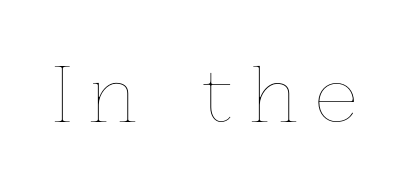
{"italic": "no", "bold": "no", "weight": "thin", "width": "normal", "stroke_contrast": "low", "x_height": "medium", "monospaced": "no", "underline": "no", "letter_spacing": "wide", "letter_spacing_em": 0.24, "glyph_px": 74}
